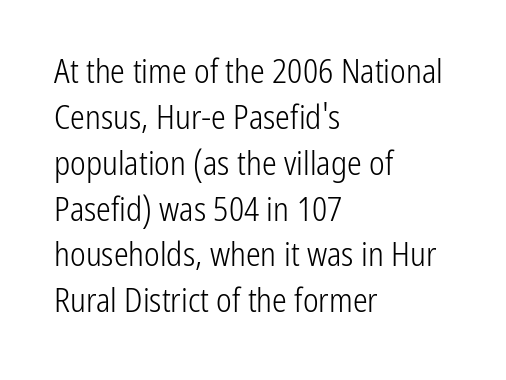
The image shows 33 px light, condensed sans-serif type, upright; set left-aligned, normal line spacing (1.39x), normal letter spacing, not underlined; low stroke contrast and a medium x-height.
